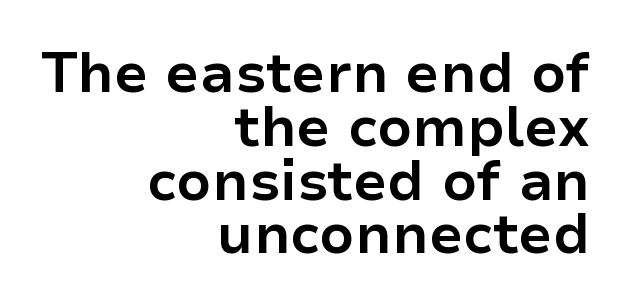
Q: Is the text bold? A: Yes.
Q: Is the text italic (slanted)? A: No, it is upright.
Q: Is the typeface a serif or a sans-serif typeface? A: Sans-serif.
Q: Is the text underlined? A: No.
Q: How is the paragraph aligned? A: Right-aligned.
Q: Is the spacing between letters normal or unusually wide? A: Normal.
Q: Is the spacing between lines tight, normal or loose? A: Tight.
Q: Width (condensed, normal, or wide)? A: Normal.
Q: Stroke contrast? A: Low.
Q: x-height? A: Medium.
Q: Monospaced? A: No.
